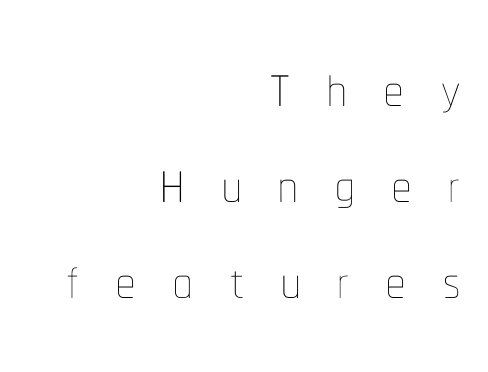
{"italic": "no", "bold": "no", "weight": "thin", "width": "condensed", "stroke_contrast": "low", "x_height": "medium", "monospaced": "no", "underline": "no", "align": "right", "line_spacing": "normal", "line_spacing_ratio": 1.26, "letter_spacing": "wide", "letter_spacing_em": 0.49, "glyph_px": 76}
